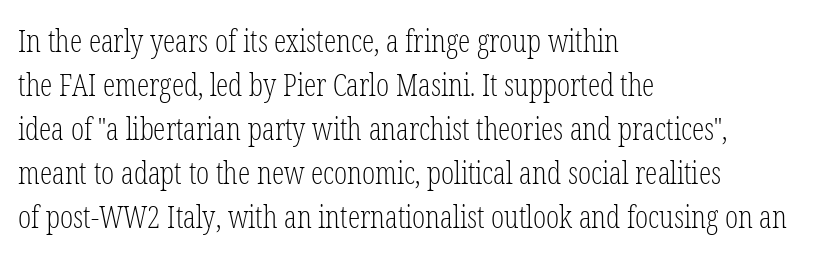
{"serif": "yes", "italic": "no", "bold": "no", "weight": "light", "width": "condensed", "stroke_contrast": "low", "x_height": "medium", "monospaced": "no", "underline": "no", "align": "left", "line_spacing": "normal", "line_spacing_ratio": 1.42, "letter_spacing": "normal", "letter_spacing_em": 0.0, "glyph_px": 31}
